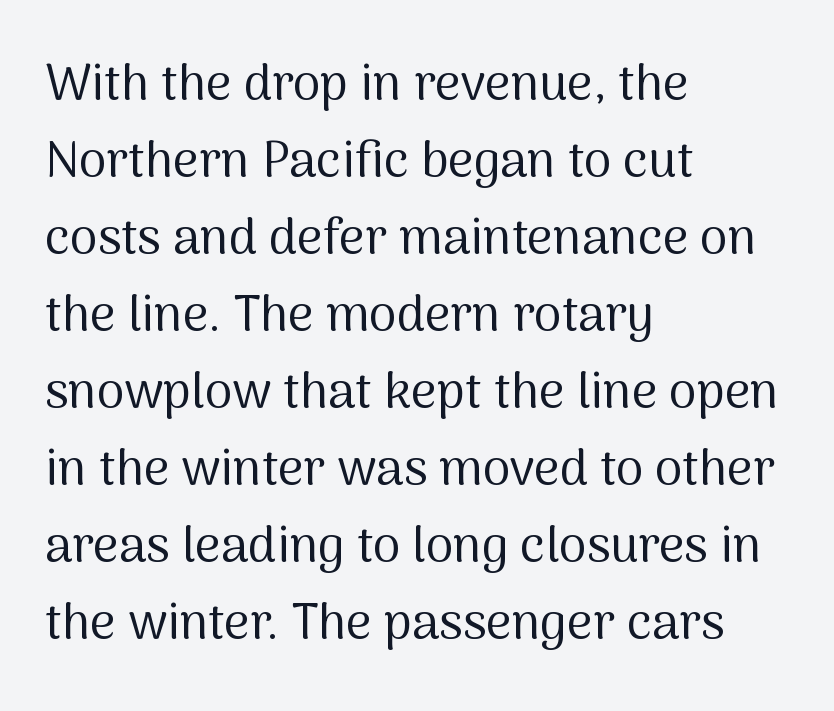
{"serif": "no", "italic": "no", "bold": "no", "weight": "regular", "width": "normal", "stroke_contrast": "medium", "x_height": "medium", "monospaced": "no", "underline": "no", "align": "left", "line_spacing": "normal", "line_spacing_ratio": 1.54, "letter_spacing": "normal", "letter_spacing_em": 0.0, "glyph_px": 50}
